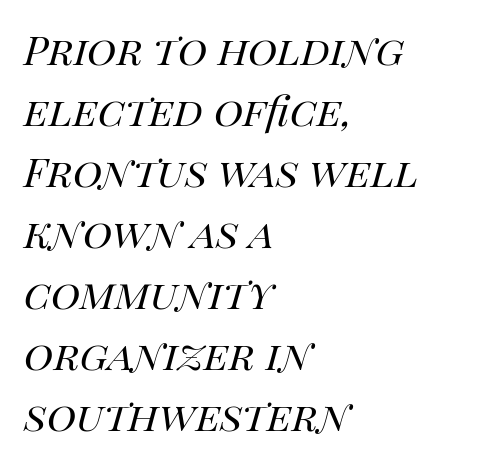
{"italic": "yes", "lean": "right", "slant_degrees": 14, "bold": "no", "weight": "regular", "width": "normal", "stroke_contrast": "high", "x_height": "large", "monospaced": "no", "underline": "no", "align": "left", "line_spacing_ratio": 1.22, "letter_spacing": "normal", "letter_spacing_em": 0.0, "glyph_px": 50}
